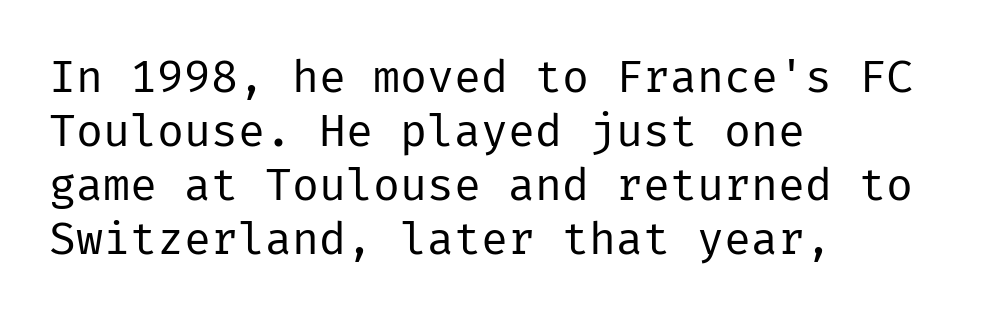
Q: Is the text bold? A: No.
Q: Is the text italic (slanted)? A: No, it is upright.
Q: Is the typeface a serif or a sans-serif typeface? A: Sans-serif.
Q: Is the text underlined? A: No.
Q: How is the paragraph aligned? A: Left-aligned.
Q: Is the spacing between letters normal or unusually wide? A: Normal.
Q: Width (condensed, normal, or wide)? A: Normal.
Q: Stroke contrast? A: Low.
Q: x-height? A: Medium.
